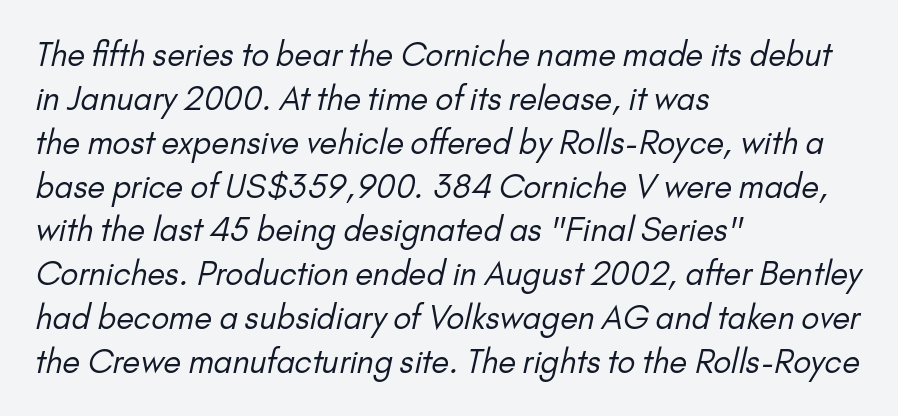
What stands out about the letter spacing? Nothing — it is the standard amount. The foot of each line stays bare and open. Spacing verdict: proportional, widths tailored to each character. Does the copy run flush right? No — it runs flush left. The passage shown is not bold in any degree. The type family on display is of the sans-serif kind.
